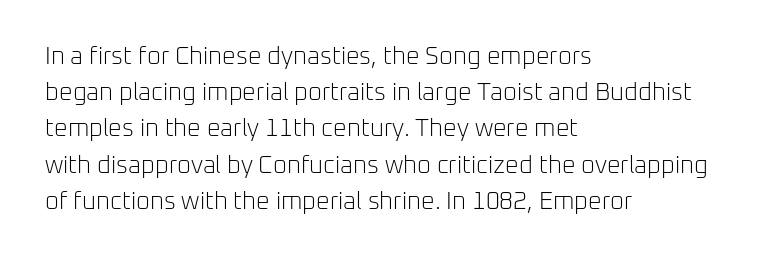
The image shows 24 px text type, upright; set left-aligned, normal line spacing (1.51x), normal letter spacing, not underlined.
